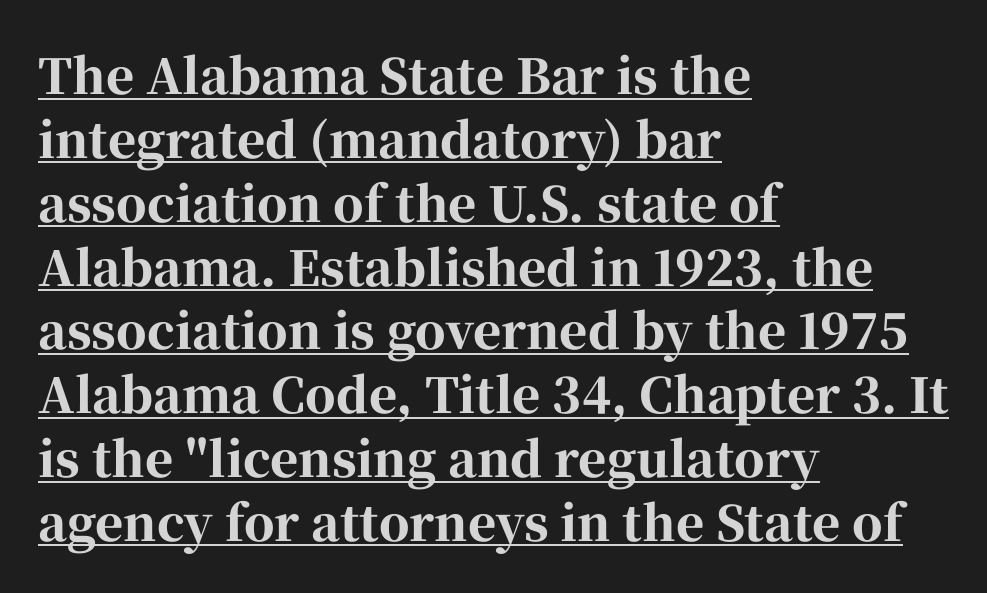
Q: Is the text bold? A: Yes.
Q: Is the text italic (slanted)? A: No, it is upright.
Q: Is the typeface a serif or a sans-serif typeface? A: Serif.
Q: Is the text underlined? A: Yes.
Q: How is the paragraph aligned? A: Left-aligned.
Q: Is the spacing between letters normal or unusually wide? A: Normal.
Q: Is the spacing between lines tight, normal or loose? A: Normal.
Q: Width (condensed, normal, or wide)? A: Normal.
Q: Stroke contrast? A: High.
Q: x-height? A: Medium.
Q: Monospaced? A: No.
